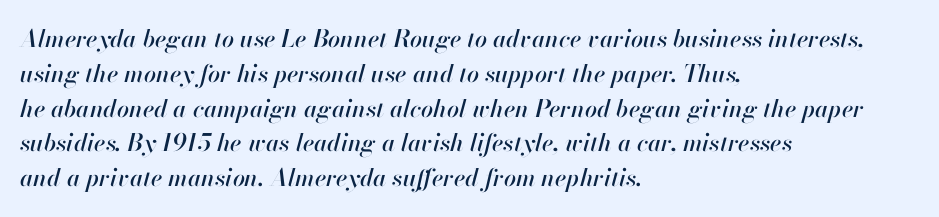
The area under the type is left untouched. What's the leading like? Ordinary, nothing unusual. This rendering leaves character spacing at its baseline value. Slanted lettering throughout. Typeset ragged right — the left edge is the straight one.
